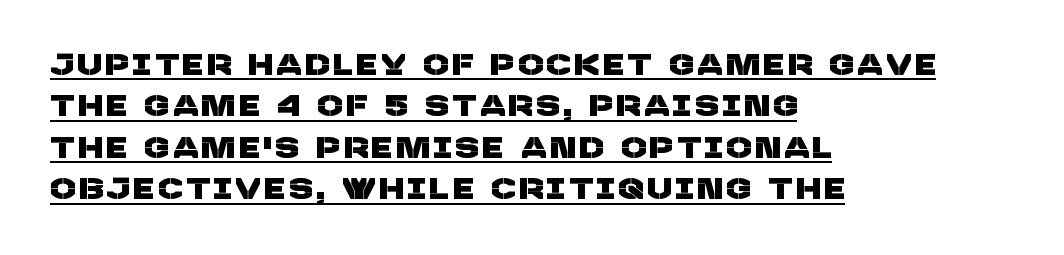
{"serif": "no", "width": "normal", "stroke_contrast": "low", "x_height": "large", "monospaced": "no", "underline": "yes", "align": "left", "line_spacing": "normal", "line_spacing_ratio": 1.43, "glyph_px": 29}
